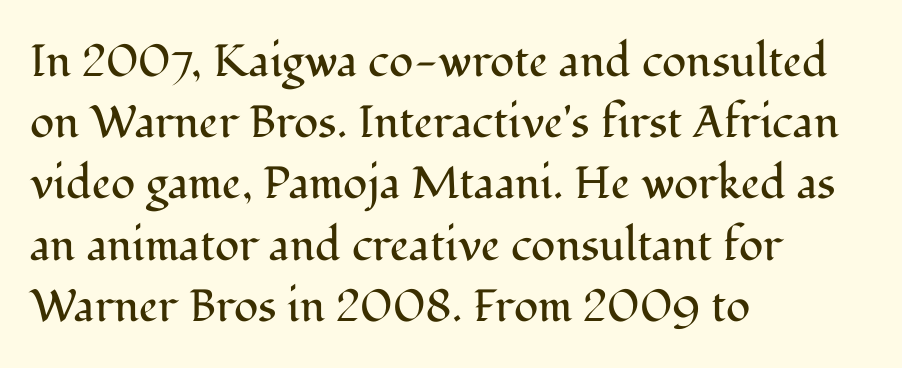
Q: Is the text bold? A: No.
Q: Is the text italic (slanted)? A: No, it is upright.
Q: Is the typeface a serif or a sans-serif typeface? A: Serif.
Q: Is the text underlined? A: No.
Q: How is the paragraph aligned? A: Left-aligned.
Q: Is the spacing between letters normal or unusually wide? A: Normal.
Q: Is the spacing between lines tight, normal or loose? A: Normal.
Q: Width (condensed, normal, or wide)? A: Normal.
Q: Stroke contrast? A: Medium.
Q: x-height? A: Medium.
Q: Monospaced? A: No.
